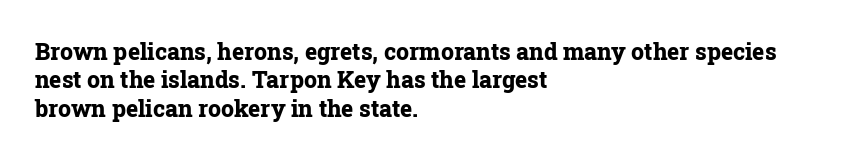
{"italic": "no", "bold": "yes", "underline": "no", "align": "left", "line_spacing_ratio": 1.23, "letter_spacing": "normal", "letter_spacing_em": 0.0, "glyph_px": 23}
